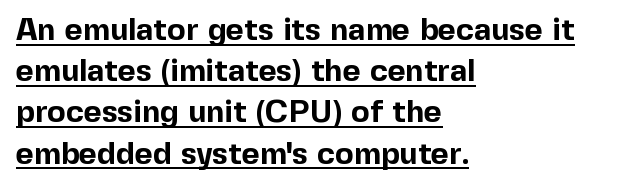
{"serif": "no", "italic": "no", "bold": "yes", "weight": "bold", "width": "normal", "x_height": "medium", "monospaced": "no", "underline": "yes", "align": "left", "line_spacing": "normal", "line_spacing_ratio": 1.33, "letter_spacing": "normal", "letter_spacing_em": 0.0, "glyph_px": 31}
